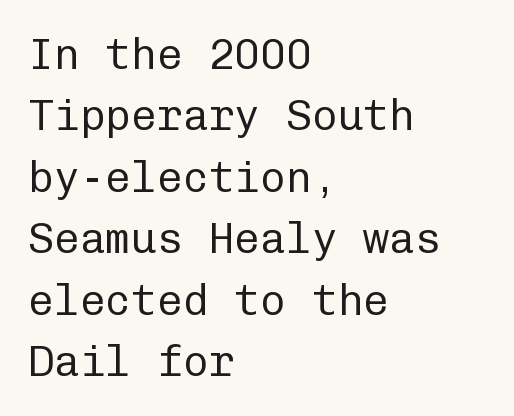
The image shows 43 px regular-weight sans-serif type, upright, monospaced; set left-aligned, normal line spacing (1.43x), normal letter spacing, not underlined; low stroke contrast and a medium x-height.
